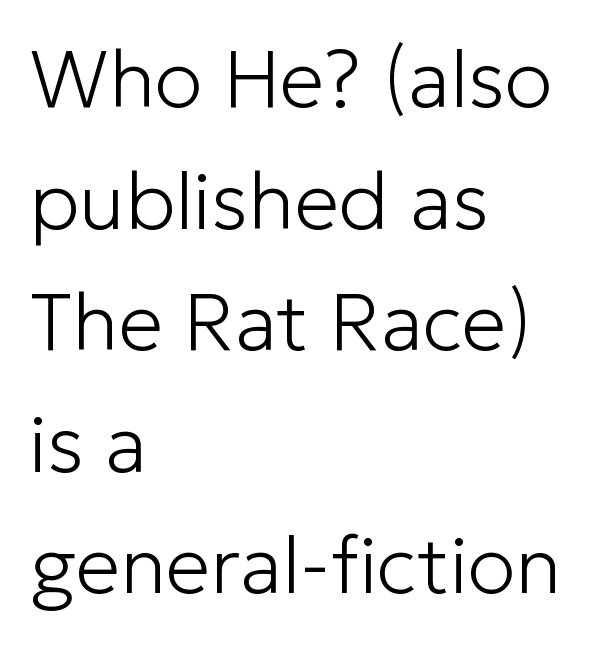
The image shows 80 px light sans-serif type, upright; set left-aligned, normal line spacing (1.52x), normal letter spacing, not underlined; low stroke contrast and a medium x-height.
